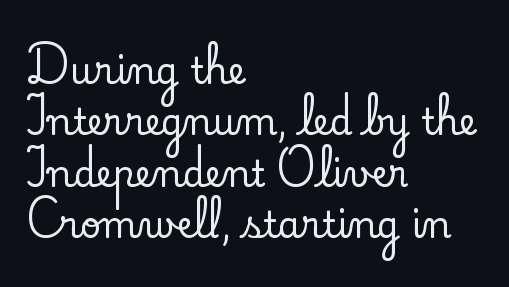
Students, observe: this is what conventionally led text looks like. What kind of face is this? One with serifs. The letters stand upright; this is a roman face. Words appear dense and cohesive because spacing is normal. Varying glyph widths throughout — classic text-font behaviour. Every row of glyphs begins at an identical x-position on the left.
